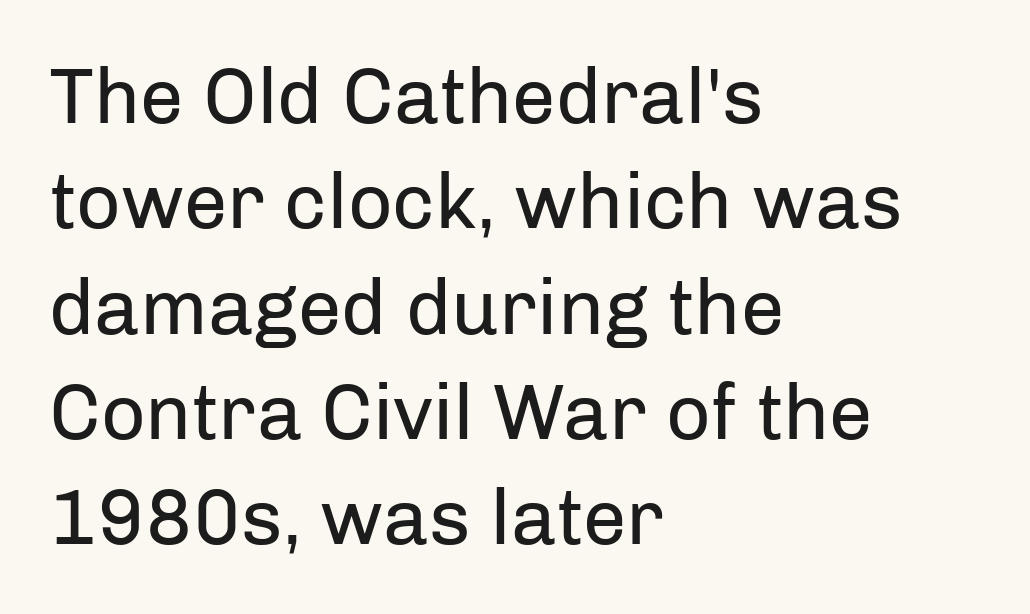
Q: Is the text bold? A: No.
Q: Is the text italic (slanted)? A: No, it is upright.
Q: Is the typeface a serif or a sans-serif typeface? A: Sans-serif.
Q: Is the text underlined? A: No.
Q: How is the paragraph aligned? A: Left-aligned.
Q: Is the spacing between letters normal or unusually wide? A: Normal.
Q: Is the spacing between lines tight, normal or loose? A: Normal.
Q: Width (condensed, normal, or wide)? A: Normal.
Q: Stroke contrast? A: Low.
Q: x-height? A: Medium.
Q: Monospaced? A: No.
